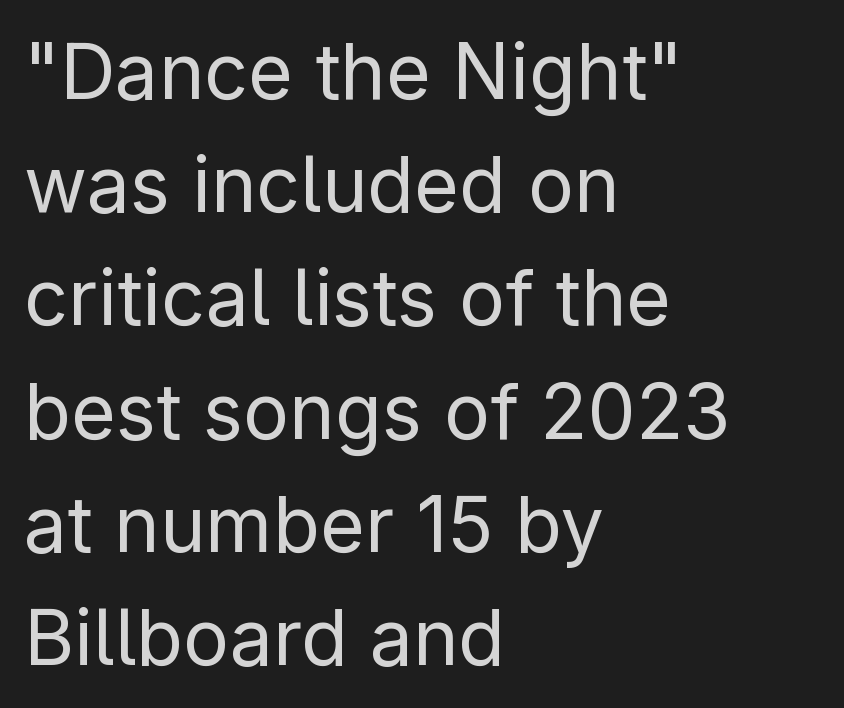
Q: Is the text bold? A: No.
Q: Is the text italic (slanted)? A: No, it is upright.
Q: Is the typeface a serif or a sans-serif typeface? A: Sans-serif.
Q: Is the text underlined? A: No.
Q: How is the paragraph aligned? A: Left-aligned.
Q: Is the spacing between letters normal or unusually wide? A: Normal.
Q: Is the spacing between lines tight, normal or loose? A: Normal.
Q: Width (condensed, normal, or wide)? A: Normal.
Q: Stroke contrast? A: Low.
Q: x-height? A: Medium.
Q: Monospaced? A: No.
